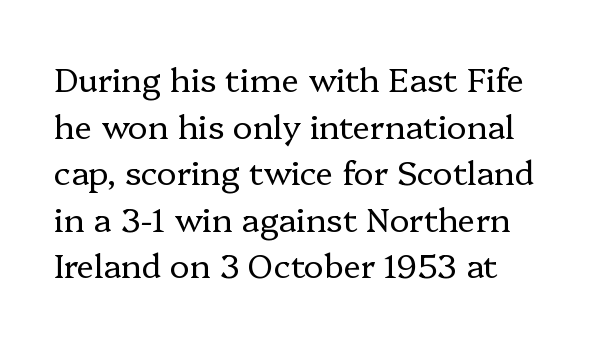
Q: Is the text bold? A: No.
Q: Is the text italic (slanted)? A: No, it is upright.
Q: Is the typeface a serif or a sans-serif typeface? A: Serif.
Q: Is the text underlined? A: No.
Q: How is the paragraph aligned? A: Left-aligned.
Q: Is the spacing between letters normal or unusually wide? A: Normal.
Q: Is the spacing between lines tight, normal or loose? A: Normal.
Q: Width (condensed, normal, or wide)? A: Normal.
Q: Stroke contrast? A: Low.
Q: x-height? A: Medium.
Q: Monospaced? A: No.
